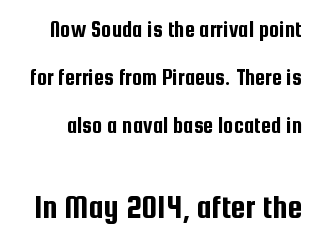
Q: Is the text italic (slanted)? A: No, it is upright.
Q: Is the typeface a serif or a sans-serif typeface? A: Sans-serif.
Q: Is the text underlined? A: No.
Q: Is the spacing between letters normal or unusually wide? A: Normal.
Q: Is the spacing between lines tight, normal or loose? A: Loose.
Q: Which block of text is set in a larger size, the first (top) or the second (bottom)? A: The second (bottom) one.
Q: Width (condensed, normal, or wide)? A: Condensed.
Q: Stroke contrast? A: Low.
Q: x-height? A: Medium.
Q: Monospaced? A: No.
